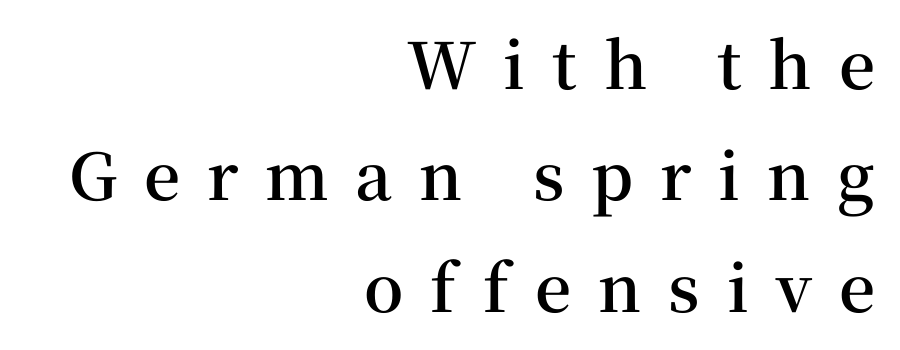
The image shows 64 px semibold serif type, upright; set right-aligned, line spacing 1.74x, unusually wide letter spacing (+0.42 em), not underlined; medium stroke contrast and a medium x-height.
